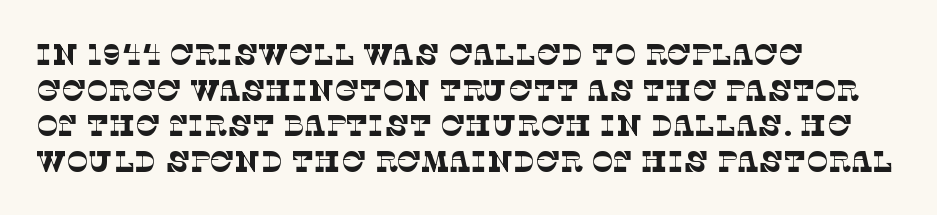
{"serif": "yes", "bold": "no", "weight": "thin", "width": "normal", "stroke_contrast": "low", "x_height": "large", "monospaced": "no", "underline": "no", "align": "left", "line_spacing_ratio": 1.23, "letter_spacing": "normal", "letter_spacing_em": 0.0, "glyph_px": 29}
